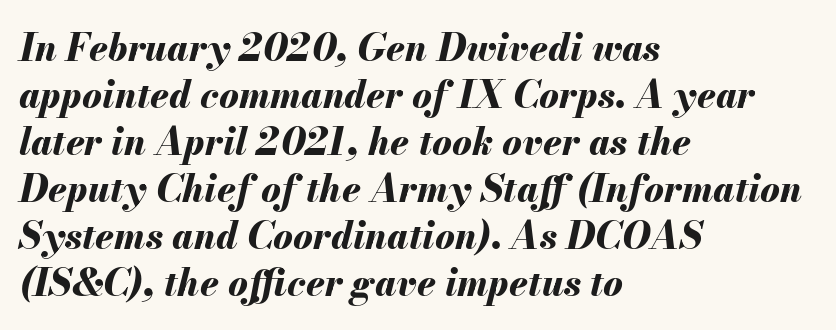
{"italic": "yes", "lean": "right", "slant_degrees": 13, "bold": "yes", "weight": "bold", "width": "normal", "stroke_contrast": "medium", "x_height": "small", "monospaced": "no", "underline": "no", "align": "left", "line_spacing": "normal", "line_spacing_ratio": 1.27, "letter_spacing": "normal", "letter_spacing_em": 0.0, "glyph_px": 37}
